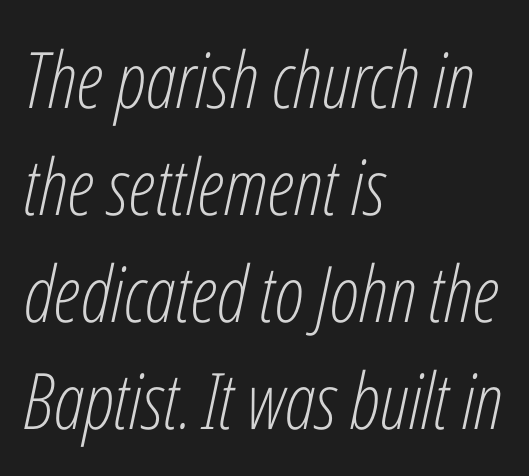
{"italic": "yes", "lean": "right", "slant_degrees": 12, "bold": "no", "weight": "light", "width": "condensed", "stroke_contrast": "low", "x_height": "medium", "monospaced": "no", "underline": "no", "align": "left", "line_spacing": "normal", "line_spacing_ratio": 1.37, "letter_spacing": "normal", "letter_spacing_em": 0.0, "glyph_px": 78}
